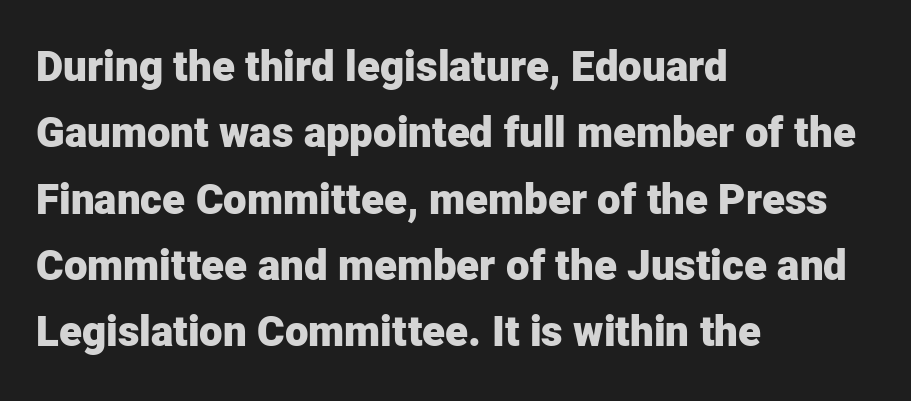
Q: Is the text bold? A: Yes.
Q: Is the text italic (slanted)? A: No, it is upright.
Q: Is the typeface a serif or a sans-serif typeface? A: Sans-serif.
Q: Is the text underlined? A: No.
Q: How is the paragraph aligned? A: Left-aligned.
Q: Is the spacing between letters normal or unusually wide? A: Normal.
Q: Is the spacing between lines tight, normal or loose? A: Normal.
Q: Width (condensed, normal, or wide)? A: Normal.
Q: Stroke contrast? A: Low.
Q: x-height? A: Medium.
Q: Monospaced? A: No.
